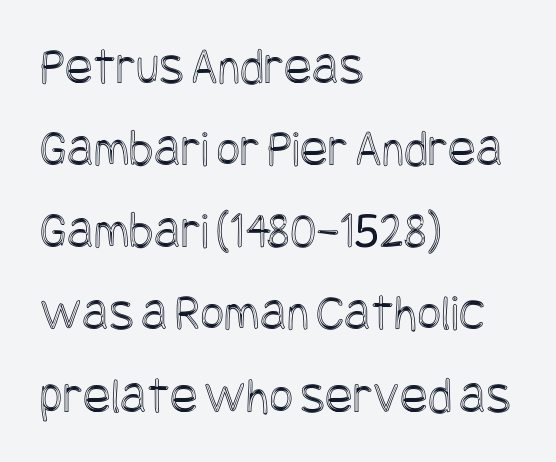
The image shows 52 px condensed type, upright; set left-aligned, normal line spacing (1.58x), normal letter spacing, not underlined; a large x-height.
